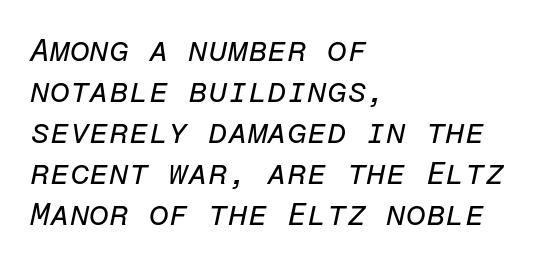
Is this a fixed-width face? Yes — each glyph sits in an identical cell. Line spacing here is normal. Ink coverage per letter is moderate at most. The typography opts for an oblique posture over an upright one. The rag falls on the right side of this text block. Letter spacing: default.
